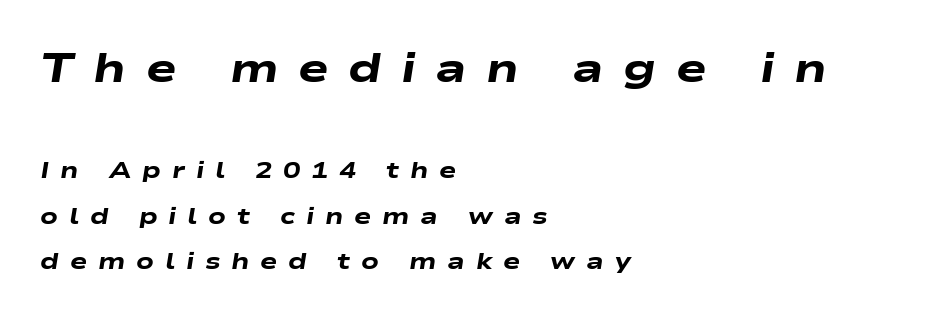
Q: Is the text bold? A: Yes.
Q: Is the text italic (slanted)? A: Yes, it leans right by about 9 degrees.
Q: Is the text underlined? A: No.
Q: How is the paragraph aligned? A: Left-aligned.
Q: Is the spacing between letters normal or unusually wide? A: Unusually wide.
Q: Is the spacing between lines tight, normal or loose? A: Loose.
Q: Which block of text is set in a larger size, the first (top) or the second (bottom)? A: The first (top) one.
Q: Width (condensed, normal, or wide)? A: Wide.
Q: Stroke contrast? A: Low.
Q: x-height? A: Medium.
Q: Monospaced? A: No.
